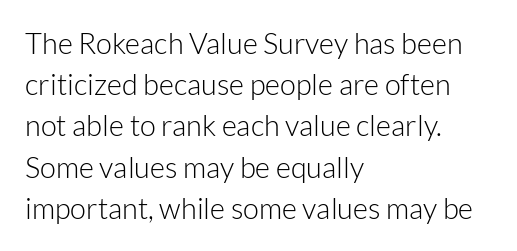
The image shows 29 px light sans-serif type, upright; set left-aligned, normal line spacing (1.42x), normal letter spacing, not underlined; low stroke contrast and a medium x-height.
